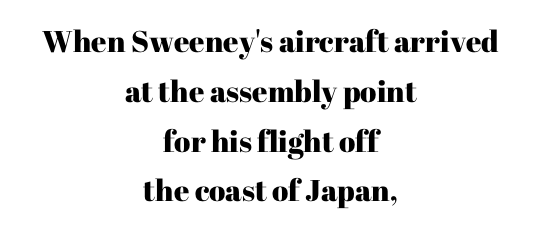
The image shows 30 px serif type, upright; set centered, normal line spacing (1.66x), normal letter spacing, not underlined; high stroke contrast and a medium x-height.
